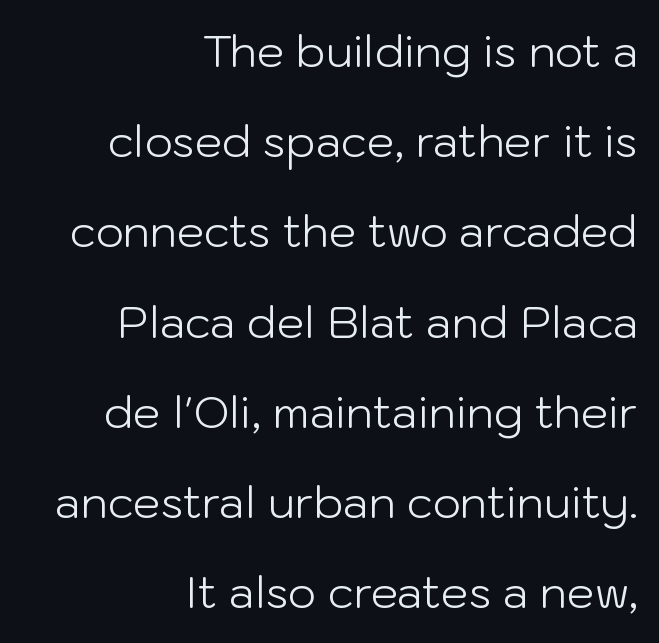
The characters display no serif detailing; their extremities are plain. Does the leading feel generous? Absolutely, it's lavish. A flush-right, rag-left setting is used for this passage. The strip under each line holds only bare page. The passage shown is typed in a proportional face where columns would drift.
